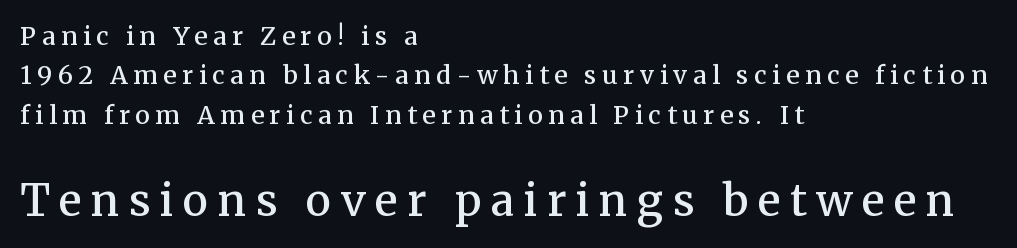
Q: Is the text bold? A: Semi-bold.
Q: Is the text italic (slanted)? A: No, it is upright.
Q: Is the typeface a serif or a sans-serif typeface? A: Serif.
Q: Is the text underlined? A: No.
Q: How is the paragraph aligned? A: Left-aligned.
Q: Is the spacing between letters normal or unusually wide? A: Unusually wide.
Q: Is the spacing between lines tight, normal or loose? A: Normal.
Q: Which block of text is set in a larger size, the first (top) or the second (bottom)? A: The second (bottom) one.
Q: Width (condensed, normal, or wide)? A: Normal.
Q: Stroke contrast? A: Medium.
Q: x-height? A: Medium.
Q: Monospaced? A: No.
